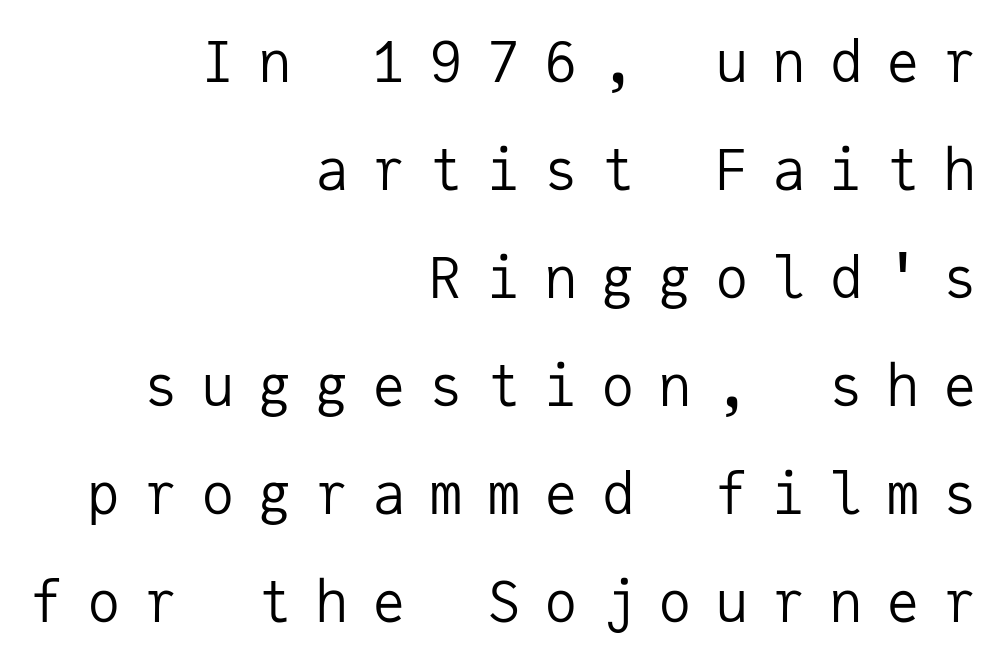
One-word summary of the alignment: right. What's the leading like? Stretched, with rows far apart. Each letter's strokes conclude bluntly, with no projecting serifs. Inter-character spacing is expanded well beyond the font's built-in metrics. Here the designer chose a console-style face with uniform glyph widths. Weight: in the light-to-regular range.
